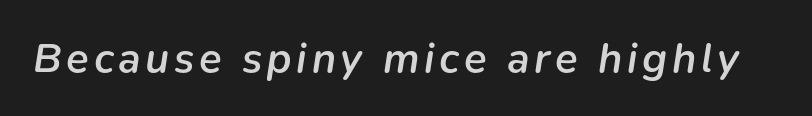
These lines were composed using italics. The font is running at a semibold setting, under full bold. Think of a printed novel: that variable character pitch is what you see here. The area under the type is left untouched.
